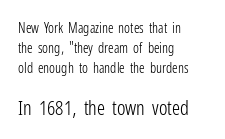
The image shows 20 px text type, upright; set left-aligned, normal line spacing (1.42x), normal letter spacing, not underlined; the second (bottom) block is 1.43x larger.
